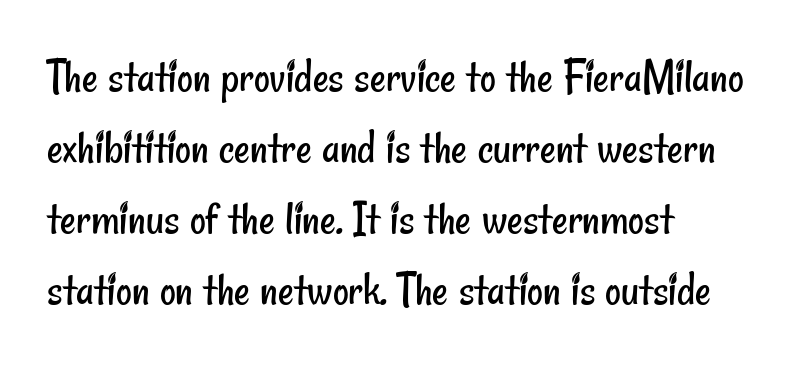
{"serif": "no", "bold": "no", "weight": "regular", "width": "condensed", "stroke_contrast": "low", "x_height": "small", "monospaced": "no", "underline": "no", "align": "left", "line_spacing": "normal", "line_spacing_ratio": 1.45, "letter_spacing": "normal", "letter_spacing_em": 0.0, "glyph_px": 49}
